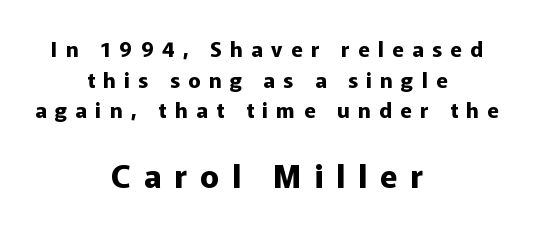
This rendering employs a face without finishing strokes, i.e., a sans-serif. Its strokes are broad and dark, the hallmark of bold type. The block of text has a typical density, with ordinary space between rows. Look at the tracking — it's clearly loosened, letters drifting apart. Varying glyph widths throughout — classic text-font behaviour. The following chunk of copy outweighs the initial chunk in type size.
